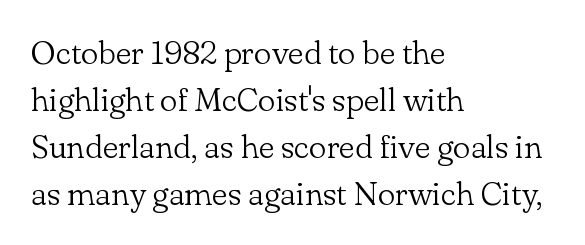
Q: Is the text bold? A: No.
Q: Is the text italic (slanted)? A: No, it is upright.
Q: Is the typeface a serif or a sans-serif typeface? A: Serif.
Q: Is the text underlined? A: No.
Q: How is the paragraph aligned? A: Left-aligned.
Q: Is the spacing between letters normal or unusually wide? A: Normal.
Q: Is the spacing between lines tight, normal or loose? A: Normal.
Q: Width (condensed, normal, or wide)? A: Normal.
Q: Stroke contrast? A: Low.
Q: x-height? A: Small.
Q: Monospaced? A: No.
